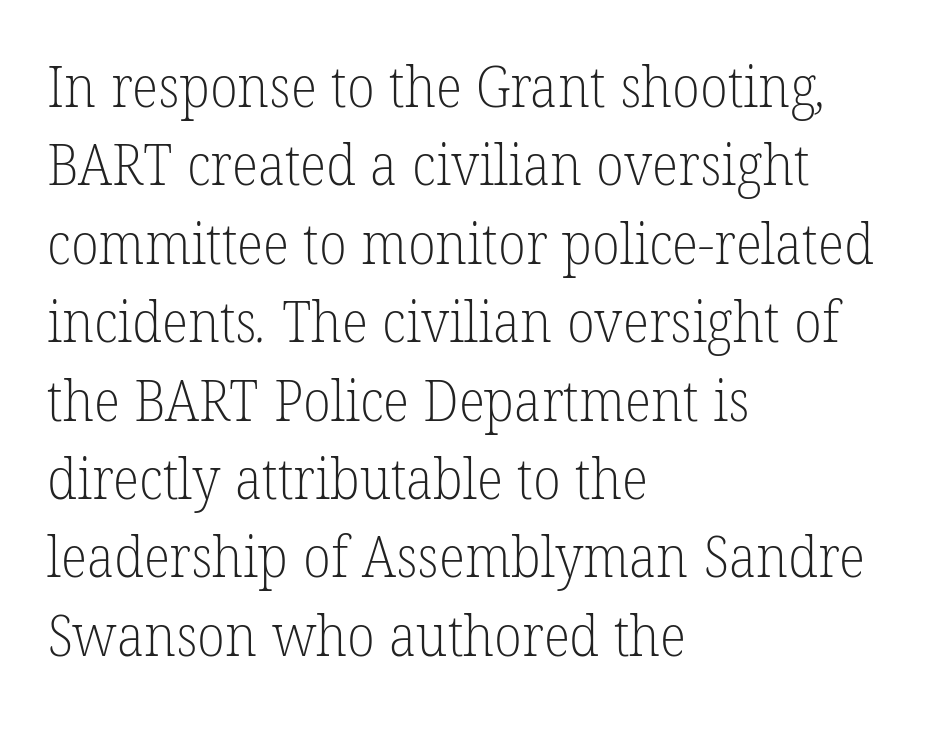
Q: Is the text bold? A: No.
Q: Is the typeface a serif or a sans-serif typeface? A: Serif.
Q: Is the text underlined? A: No.
Q: How is the paragraph aligned? A: Left-aligned.
Q: Is the spacing between letters normal or unusually wide? A: Normal.
Q: Is the spacing between lines tight, normal or loose? A: Normal.
Q: Width (condensed, normal, or wide)? A: Normal.
Q: Stroke contrast? A: Low.
Q: x-height? A: Medium.
Q: Monospaced? A: No.
